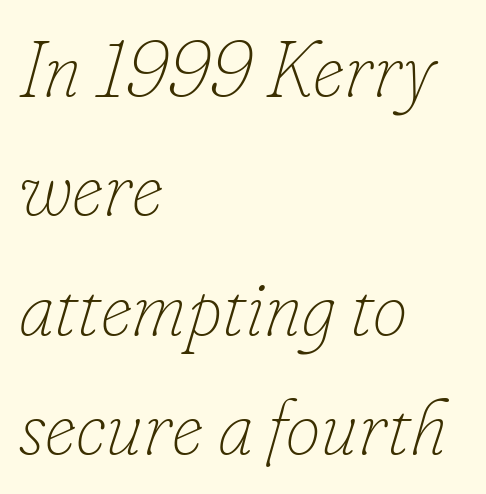
A bare baseline throughout the passage. Ink coverage per letter is moderate at most. The lines sit at an ordinary, default distance from one another. A classic flush-left, rag-right setting is used for this passage.
